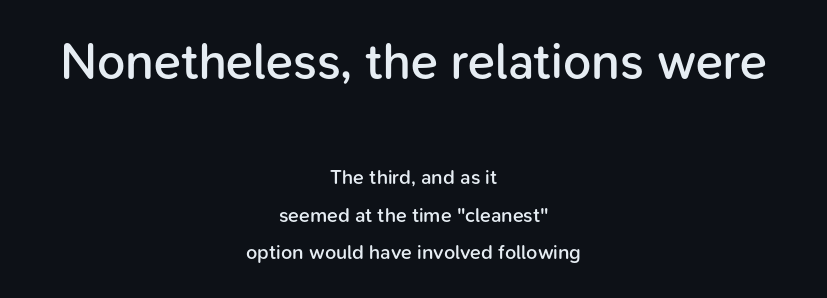
Q: Is the text bold? A: Semi-bold.
Q: Is the text italic (slanted)? A: No, it is upright.
Q: Is the typeface a serif or a sans-serif typeface? A: Sans-serif.
Q: Is the text underlined? A: No.
Q: How is the paragraph aligned? A: Centered.
Q: Is the spacing between letters normal or unusually wide? A: Normal.
Q: Which block of text is set in a larger size, the first (top) or the second (bottom)? A: The first (top) one.
Q: Width (condensed, normal, or wide)? A: Normal.
Q: Stroke contrast? A: Low.
Q: x-height? A: Medium.
Q: Monospaced? A: No.
